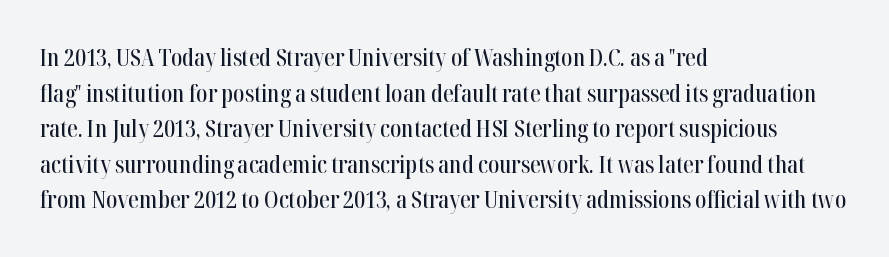
The lettering holds an erect, upright posture throughout. Inter-character spacing is left at the font's built-in metrics. The glyphs are unaccompanied by any horizontal stroke below them. Horizontal alignment here is leftward, the default for most running prose. Is there much room between lines? A standard amount, neither cramped nor airy.
